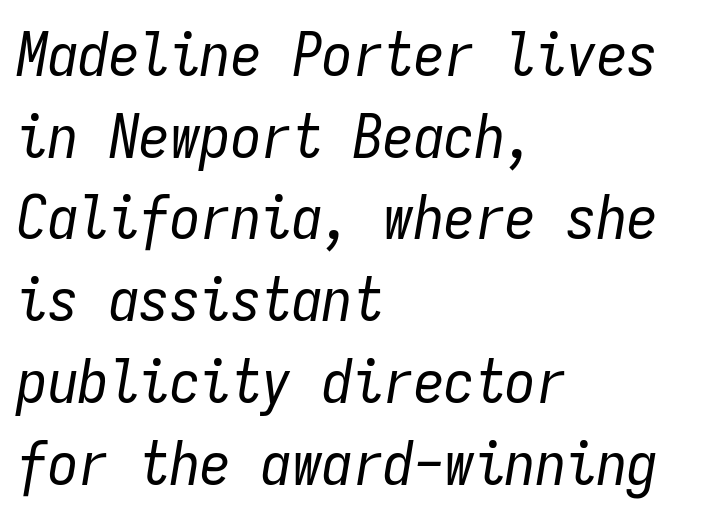
Q: Is the text bold? A: No.
Q: Is the text italic (slanted)? A: Yes, it leans right by about 9 degrees.
Q: Is the text underlined? A: No.
Q: How is the paragraph aligned? A: Left-aligned.
Q: Is the spacing between letters normal or unusually wide? A: Normal.
Q: Is the spacing between lines tight, normal or loose? A: Normal.
Q: Width (condensed, normal, or wide)? A: Condensed.
Q: Stroke contrast? A: Low.
Q: x-height? A: Medium.
Q: Monospaced? A: Yes.
